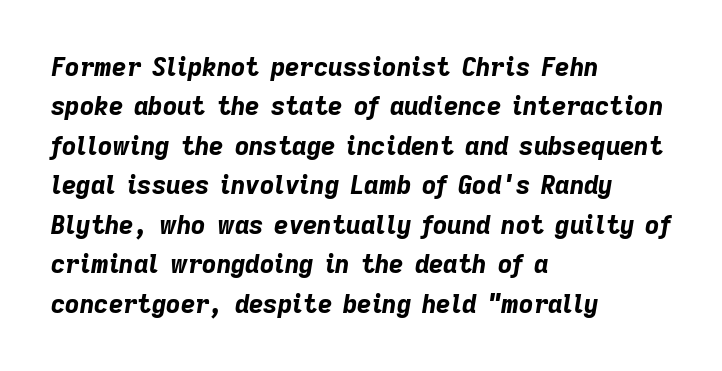
{"italic": "yes", "lean": "right", "slant_degrees": 9, "bold": "yes", "underline": "no", "align": "left", "line_spacing": "normal", "line_spacing_ratio": 1.58, "letter_spacing": "normal", "letter_spacing_em": 0.0, "glyph_px": 25}
